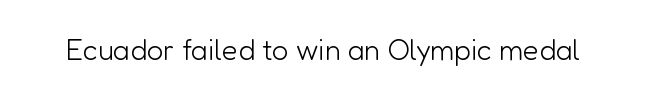
{"serif": "no", "italic": "no", "bold": "no", "weight": "light", "width": "normal", "stroke_contrast": "low", "x_height": "medium", "monospaced": "no", "underline": "no", "letter_spacing": "normal", "letter_spacing_em": 0.0, "glyph_px": 29}
